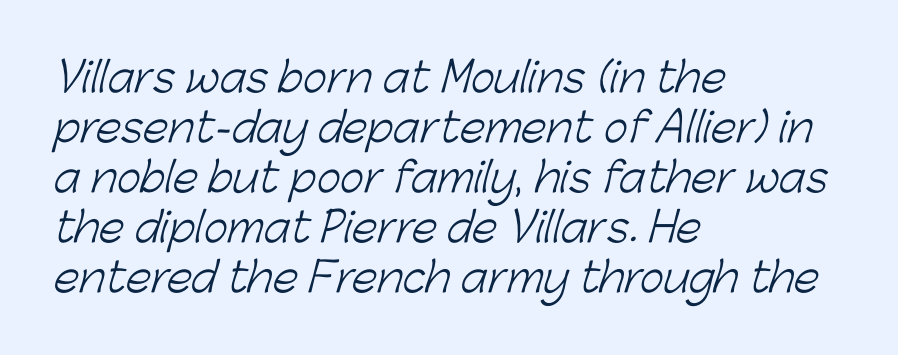
{"serif": "no", "bold": "no", "weight": "light", "width": "normal", "stroke_contrast": "low", "x_height": "medium", "monospaced": "no", "underline": "no", "align": "left", "line_spacing_ratio": 1.22, "letter_spacing": "normal", "letter_spacing_em": 0.0, "glyph_px": 41}
